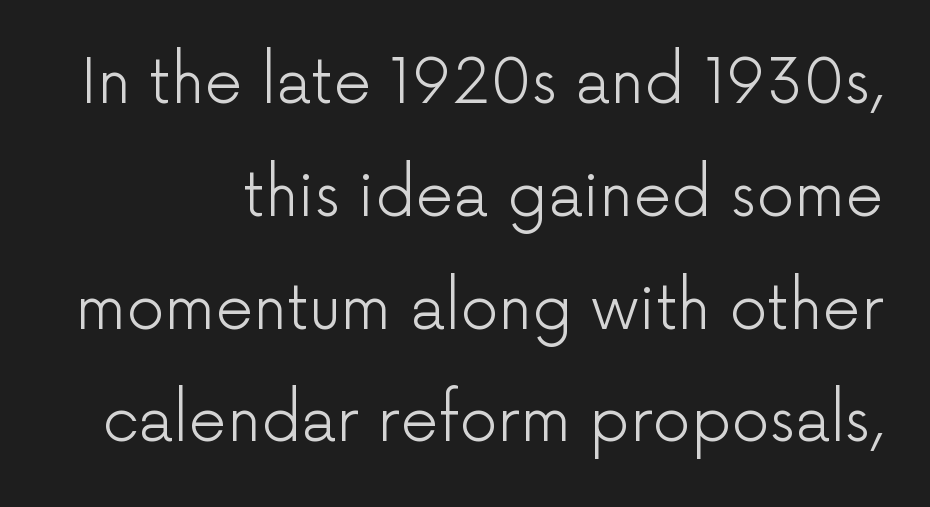
The area under the type is left untouched. It's the straight-up-and-down kind of type. The ragged edge is on the left, which tells us the setting is flush right. Look at the tracking — it's just the regular setting, nothing added. Here the designer chose a conventional face with non-uniform glyph widths. Typographically, this falls in the sans-serif category.
